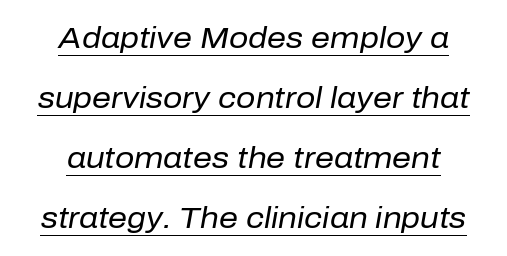
Honestly, the letter spacing is just normal — you wouldn't notice it. Rows of type keep a wide berth in the vertical direction. The letters are slanted; this is an italic face. A continuous stroke trails under the words, as in a hyperlink. Spacing verdict: proportional, widths tailored to each character.
